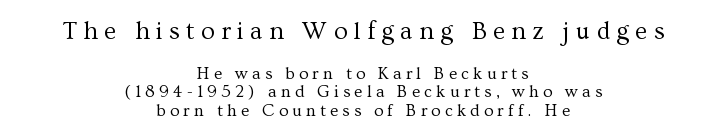
The string is rendered with underlining switched off. Leading: reduced. How are the letters spaced? Widely, with obvious added tracking. The letters look calm and open, with moderate or lighter stems. Is the block centered? Yes — each line is placed symmetrically about the middle. If you drew a line through each stem, it would be perfectly vertical.
